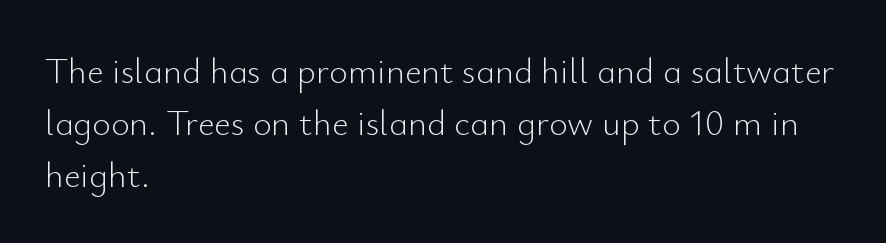
Stems here are at most as thick as an everyday book face. The axis of the letterforms is exactly vertical. Typographically, this falls in the sans-serif category. Students, note that the glyphs here touch the page at normal intervals. Glance below the letters and you will spot only blank space.
